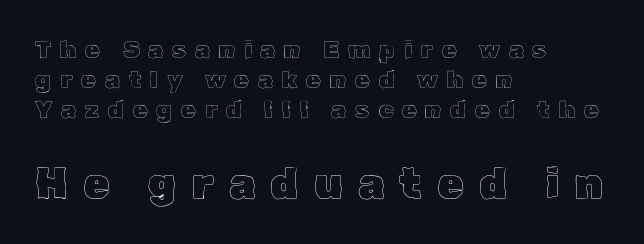
Q: Is the text italic (slanted)? A: No, it is upright.
Q: Is the text underlined? A: No.
Q: How is the paragraph aligned? A: Left-aligned.
Q: Is the spacing between letters normal or unusually wide? A: Unusually wide.
Q: Which block of text is set in a larger size, the first (top) or the second (bottom)? A: The second (bottom) one.
Q: Width (condensed, normal, or wide)? A: Normal.
Q: x-height? A: Medium.
Q: Monospaced? A: No.
